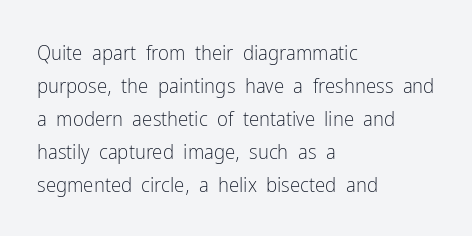
{"italic": "no", "bold": "no", "underline": "no", "align": "left", "line_spacing": "normal", "line_spacing_ratio": 1.57, "letter_spacing": "normal", "letter_spacing_em": 0.0, "glyph_px": 21}
